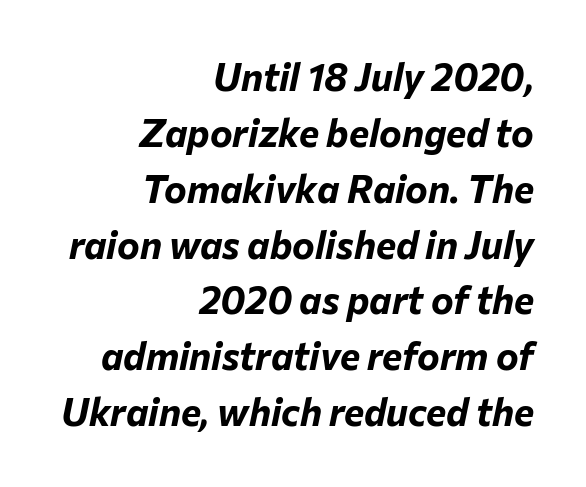
Q: Is the text bold? A: Yes.
Q: Is the text italic (slanted)? A: Yes, it leans right by about 12 degrees.
Q: Is the text underlined? A: No.
Q: How is the paragraph aligned? A: Right-aligned.
Q: Is the spacing between letters normal or unusually wide? A: Normal.
Q: Is the spacing between lines tight, normal or loose? A: Normal.
Q: Width (condensed, normal, or wide)? A: Normal.
Q: Stroke contrast? A: Low.
Q: x-height? A: Medium.
Q: Monospaced? A: No.
